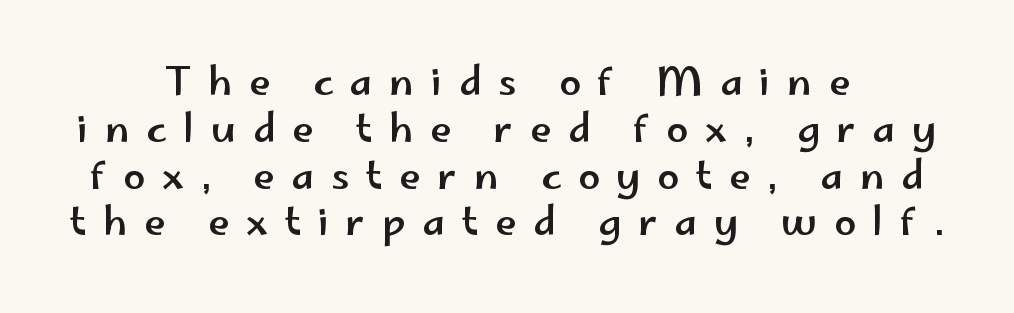
The area under the type is left untouched. Casual observation: everything's sitting right in the middle. Regarding serifs, this sample does without them. Italic? Not at all — the glyphs are vertical.
